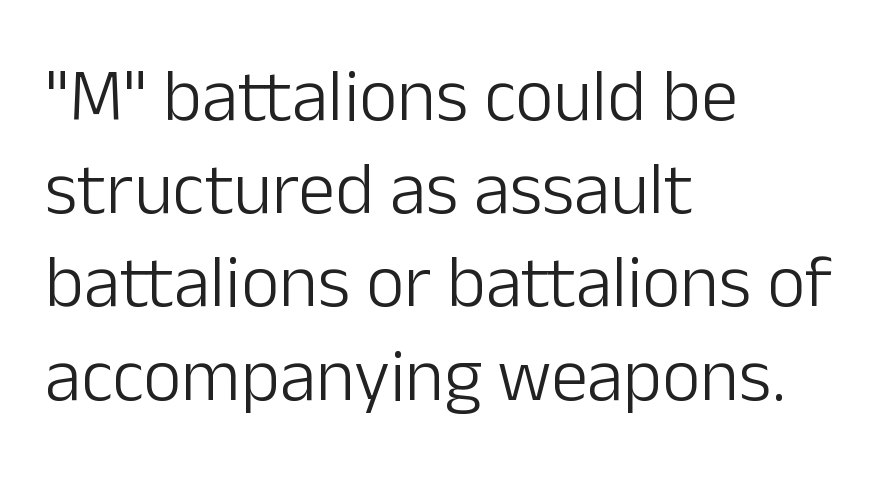
Q: Is the text bold? A: No.
Q: Is the text italic (slanted)? A: No, it is upright.
Q: Is the typeface a serif or a sans-serif typeface? A: Sans-serif.
Q: Is the text underlined? A: No.
Q: How is the paragraph aligned? A: Left-aligned.
Q: Is the spacing between letters normal or unusually wide? A: Normal.
Q: Is the spacing between lines tight, normal or loose? A: Normal.
Q: Width (condensed, normal, or wide)? A: Normal.
Q: Stroke contrast? A: Low.
Q: x-height? A: Medium.
Q: Monospaced? A: No.
